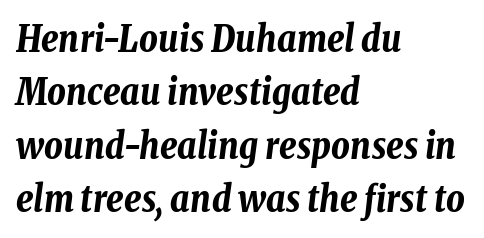
Q: Is the text bold? A: Yes.
Q: Is the text italic (slanted)? A: Yes, it leans right by about 8 degrees.
Q: Is the text underlined? A: No.
Q: How is the paragraph aligned? A: Left-aligned.
Q: Is the spacing between letters normal or unusually wide? A: Normal.
Q: Is the spacing between lines tight, normal or loose? A: Normal.
Q: Width (condensed, normal, or wide)? A: Condensed.
Q: Stroke contrast? A: Low.
Q: x-height? A: Medium.
Q: Monospaced? A: No.
